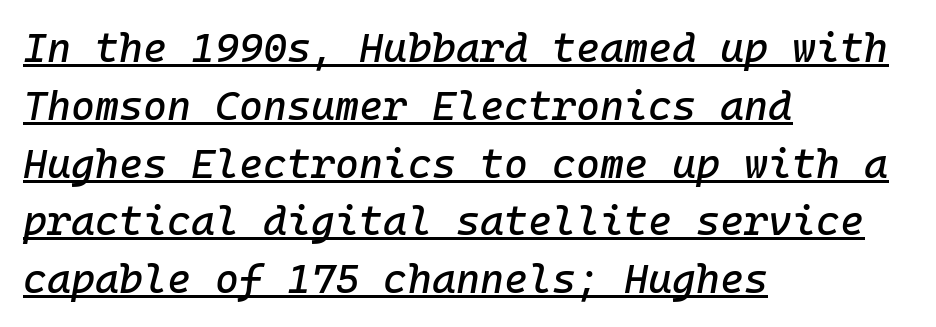
The image shows 41 px text type, italic (leaning right), monospaced; set left-aligned, normal line spacing (1.41x), normal letter spacing, underlined; low stroke contrast and a medium x-height.
